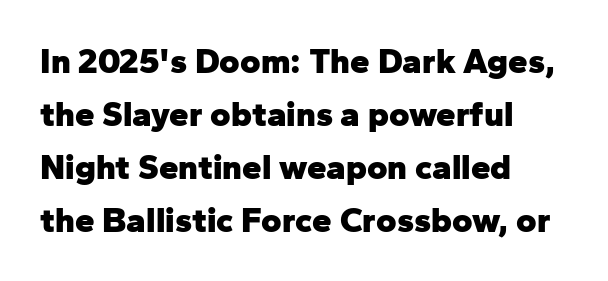
{"serif": "no", "italic": "no", "bold": "yes", "weight": "heavy", "width": "normal", "stroke_contrast": "low", "x_height": "medium", "monospaced": "no", "underline": "no", "align": "left", "line_spacing": "normal", "line_spacing_ratio": 1.51, "letter_spacing": "normal", "letter_spacing_em": 0.0, "glyph_px": 35}
